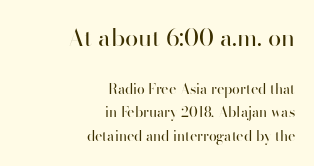
This sample keeps an unexceptional amount of space between lines. This rendering leaves character spacing at its baseline value. Character size in the leading block exceeds that of the trailing block. Anything drawn beneath the words? Only blank space. The font is comparable to plain body text, perhaps lighter.
